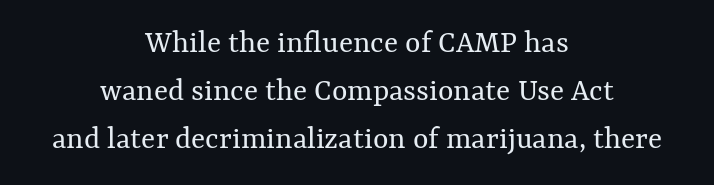
Rows of type keep a routine distance in the vertical direction. Do the letters lean? They stand straight. Any mark beneath the type? The region is blank. Do the characters align in a grid? No, the font is proportional. Letter spacing: default. The passage shown is not bold in any degree.
